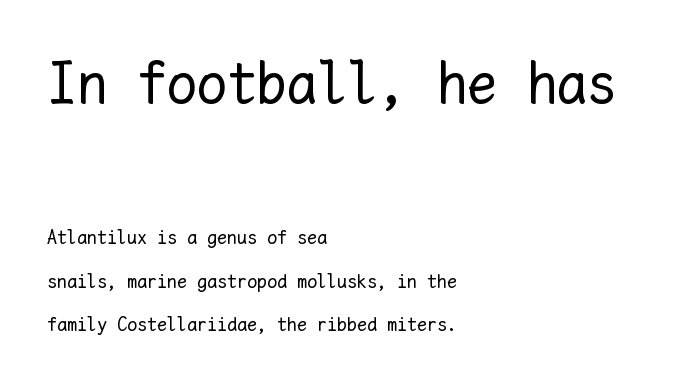
The image shows 60 px regular-weight type, upright, monospaced; set left-aligned, loose line spacing (2.17x), normal letter spacing, not underlined; the first (top) block is 3.0x larger; low stroke contrast and a medium x-height.
